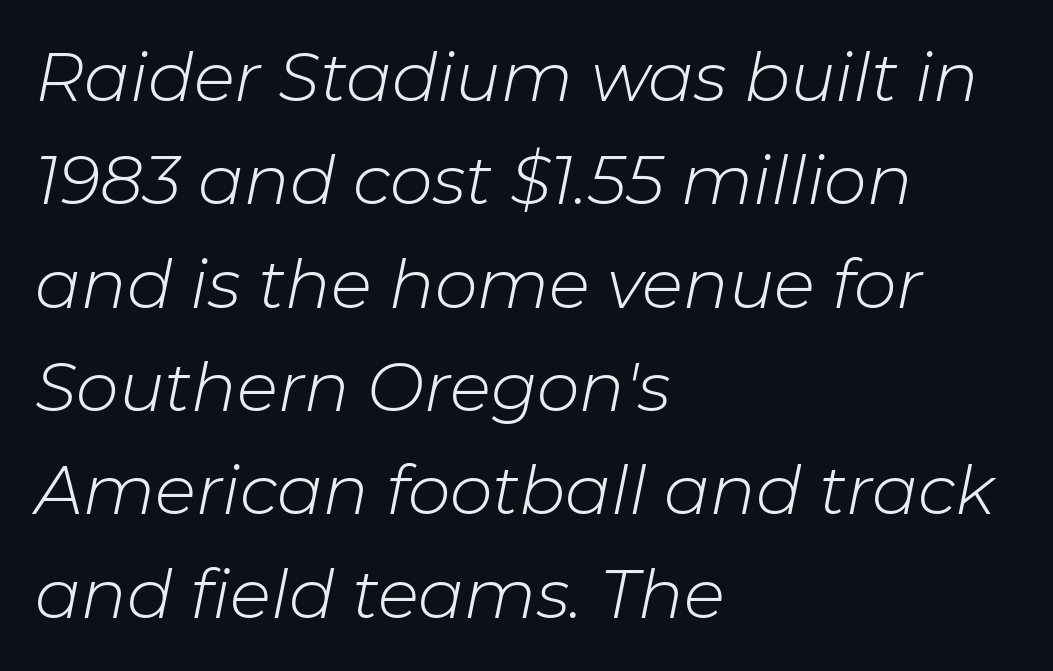
A clean baseline with only descenders dipping below it. Reading down the column, the eye jumps a familiar distance to each next line. One-word summary of the alignment: left. Vertical stems look standard width or narrower in stroke. Short note: letters normally spaced.
